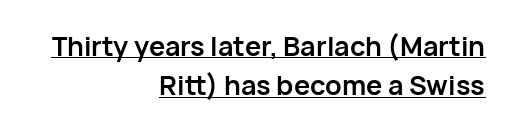
Summary of vertical rhythm: regular, with standard interline spacing. The specimen reads as upright at a glance. Each word holds together tightly as a unit, with standard inter-letter gaps. In terms of weight, the rendering is a true, heavy bold. Layout note: lines flush right. Glance below the letters and you will spot a drawn line.
